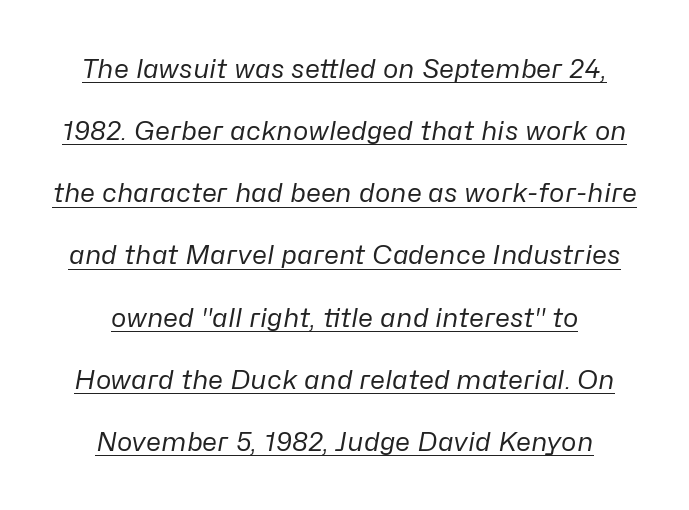
The horizontal fit of the characters is conventional and even. Italic? Definitely — the glyphs are oblique. A quiet, ordinary-to-light weight characterises the typeface. A typesetter would call this leading open, well beyond the default.
